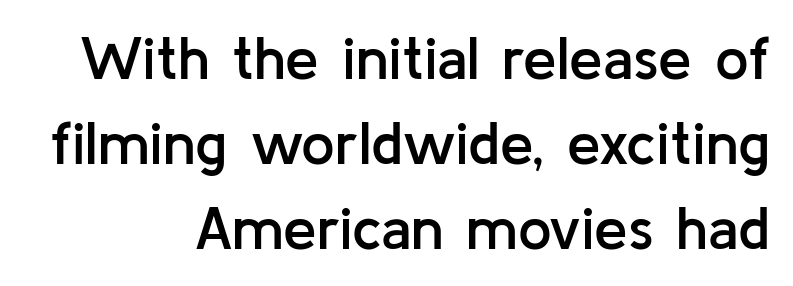
The image shows 60 px semibold sans-serif type, upright; set right-aligned, normal line spacing (1.42x), normal letter spacing, not underlined; low stroke contrast and a medium x-height.
